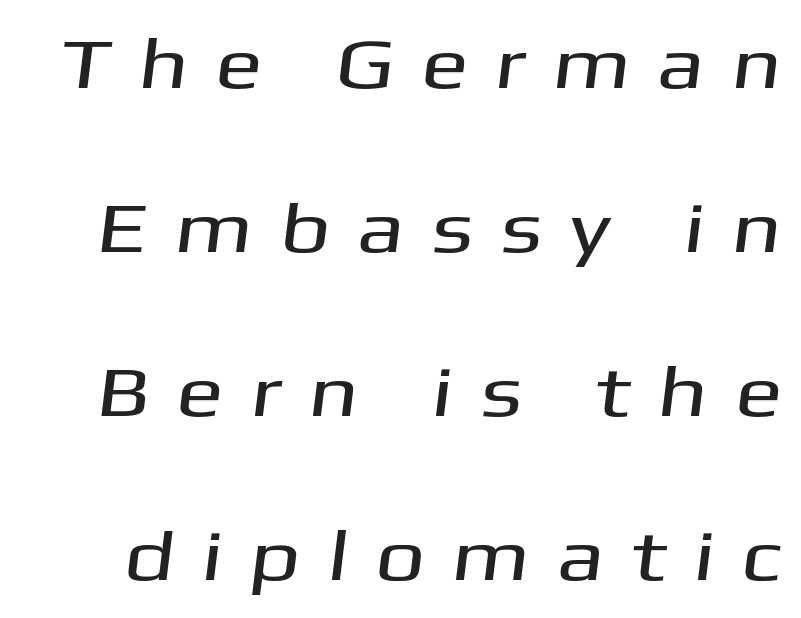
You could fit nearly another row in the gap between these rows. Classification — sans serif. Descender tails drop into unmarked territory. Note the varied advance widths — an 'i' is clearly narrower than an 'm'. The tracking jumps out immediately: characters are airy and widely separated.
